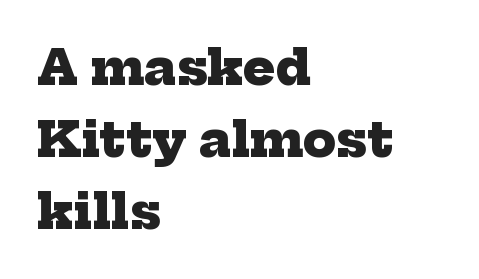
The image shows 48 px heavy serif type; set left-aligned, normal line spacing (1.5x), normal letter spacing, not underlined; low stroke contrast and a medium x-height.
